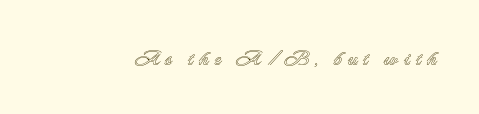
{"underline": "no", "letter_spacing": "wide", "letter_spacing_em": 0.25, "glyph_px": 21}
